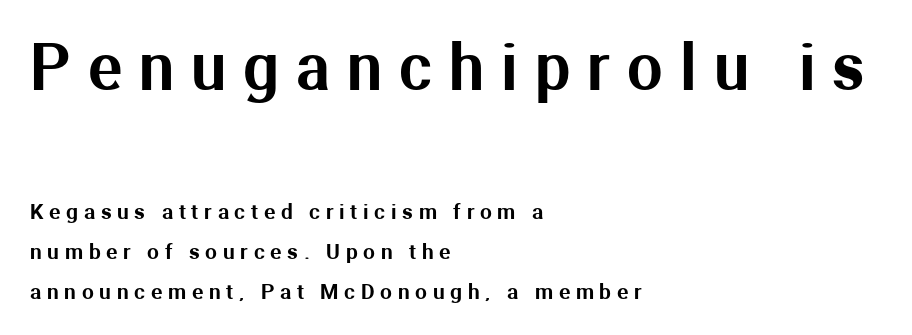
{"serif": "no", "italic": "no", "width": "normal", "stroke_contrast": "medium", "x_height": "medium", "monospaced": "no", "underline": "no", "align": "left", "line_spacing_ratio": 1.89, "letter_spacing": "wide", "letter_spacing_em": 0.27, "larger_block": "first", "size_ratio": 3.0, "glyph_px": 63}
